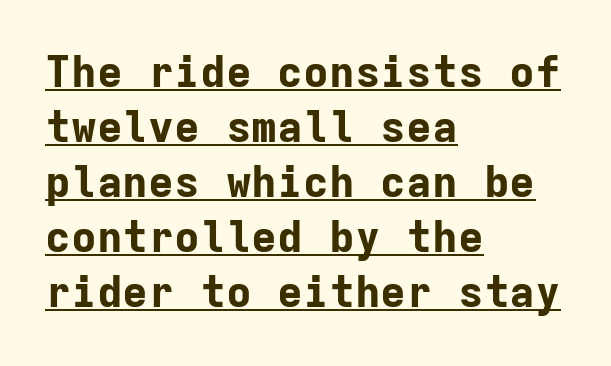
The image shows 43 px bold sans-serif type, upright, monospaced; set left-aligned, normal line spacing (1.28x), normal letter spacing, underlined; low stroke contrast and a medium x-height.
